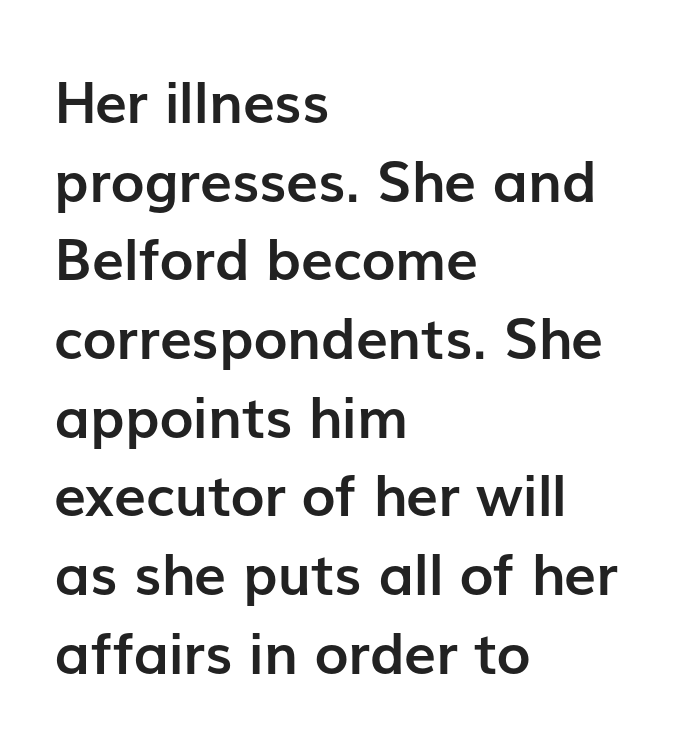
{"serif": "no", "italic": "no", "bold": "yes", "weight": "semibold", "width": "normal", "stroke_contrast": "low", "x_height": "medium", "monospaced": "no", "underline": "no", "align": "left", "line_spacing": "normal", "line_spacing_ratio": 1.38, "letter_spacing": "normal", "letter_spacing_em": 0.0, "glyph_px": 57}
